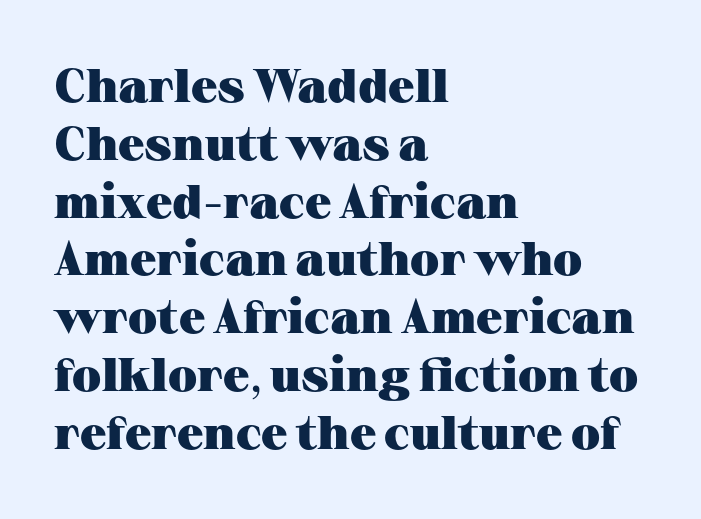
The image shows 47 px heavy, wide serif type, upright; set left-aligned, line spacing 1.23x, normal letter spacing, not underlined; medium stroke contrast and a medium x-height.
